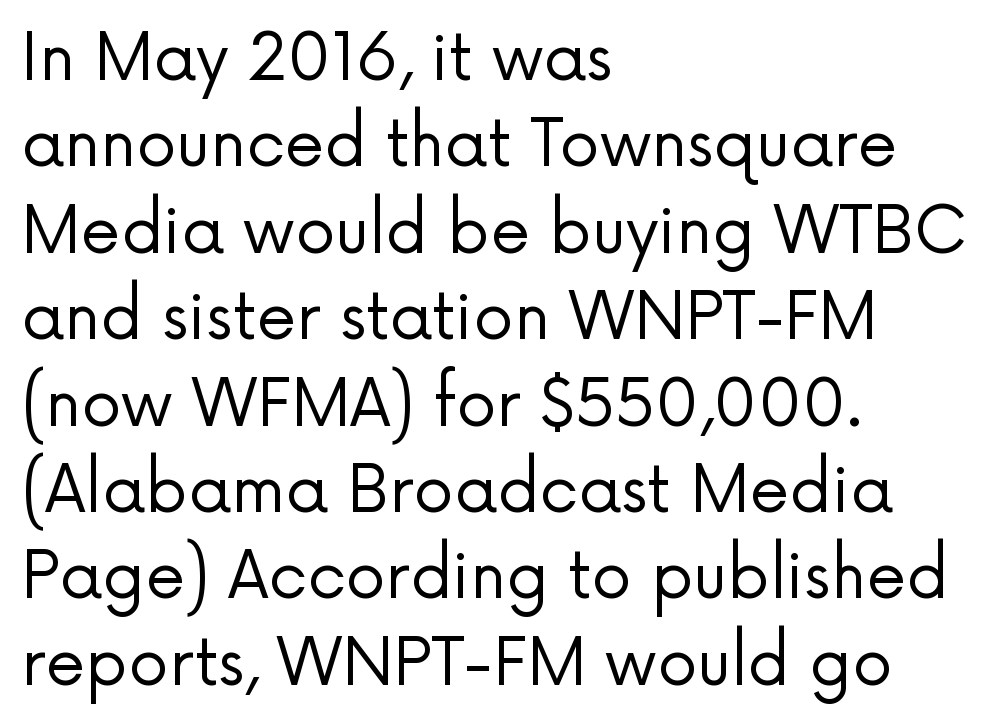
This is not heavy type; no bold has been used. Interline gaps are of average width in this sample. Note the varied advance widths — an 'i' is clearly narrower than an 'm'. The specimen reads as upright at a glance. Compared with typical body copy, the letter spacing here is the same.
